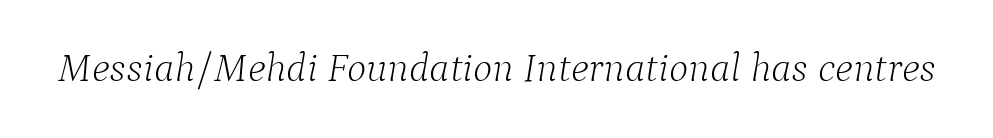
The image shows 41 px light serif type, italic (leaning right); set normal letter spacing, not underlined; low stroke contrast and a medium x-height.
